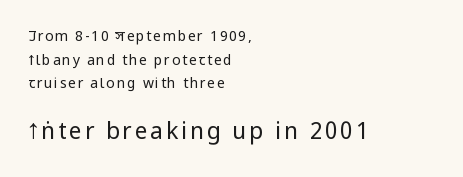
Character size in the trailing block exceeds that of the leading block. Is there much room between lines? A standard amount, neither cramped nor airy. Heft: none added — not bold. Layout note: lines flush left. Bare-footed words on every line. Quick note: not italic, upright.
